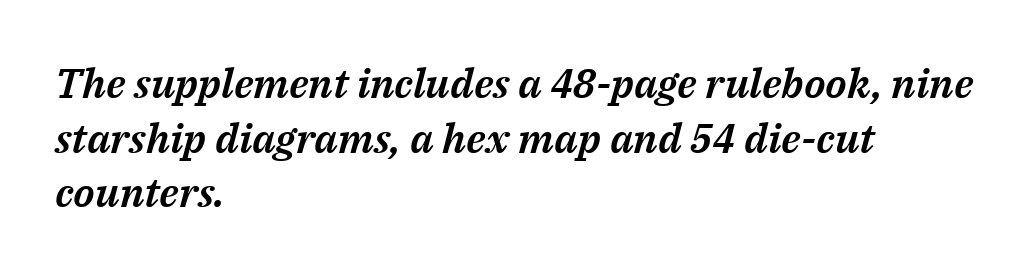
Q: Is the text italic (slanted)? A: Yes, it leans right by about 14 degrees.
Q: Is the text underlined? A: No.
Q: How is the paragraph aligned? A: Left-aligned.
Q: Is the spacing between letters normal or unusually wide? A: Normal.
Q: Is the spacing between lines tight, normal or loose? A: Normal.
Q: Width (condensed, normal, or wide)? A: Normal.
Q: Stroke contrast? A: Medium.
Q: x-height? A: Medium.
Q: Monospaced? A: No.
